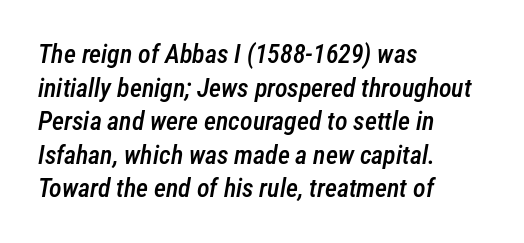
Q: Is the text bold? A: Semi-bold.
Q: Is the text italic (slanted)? A: Yes, it leans right by about 12 degrees.
Q: Is the text underlined? A: No.
Q: How is the paragraph aligned? A: Left-aligned.
Q: Is the spacing between letters normal or unusually wide? A: Normal.
Q: Is the spacing between lines tight, normal or loose? A: Normal.
